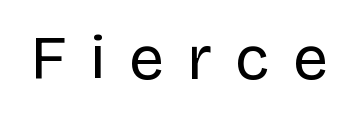
Q: Is the text bold? A: No.
Q: Is the text italic (slanted)? A: No, it is upright.
Q: Is the typeface a serif or a sans-serif typeface? A: Sans-serif.
Q: Is the text underlined? A: No.
Q: Is the spacing between letters normal or unusually wide? A: Unusually wide.
Q: Width (condensed, normal, or wide)? A: Normal.
Q: Stroke contrast? A: Low.
Q: x-height? A: Large.
Q: Monospaced? A: No.
